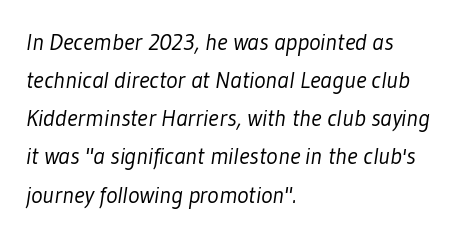
Q: Is the text bold? A: No.
Q: Is the text underlined? A: No.
Q: How is the paragraph aligned? A: Left-aligned.
Q: Is the spacing between letters normal or unusually wide? A: Normal.
Q: Is the spacing between lines tight, normal or loose? A: Normal.
